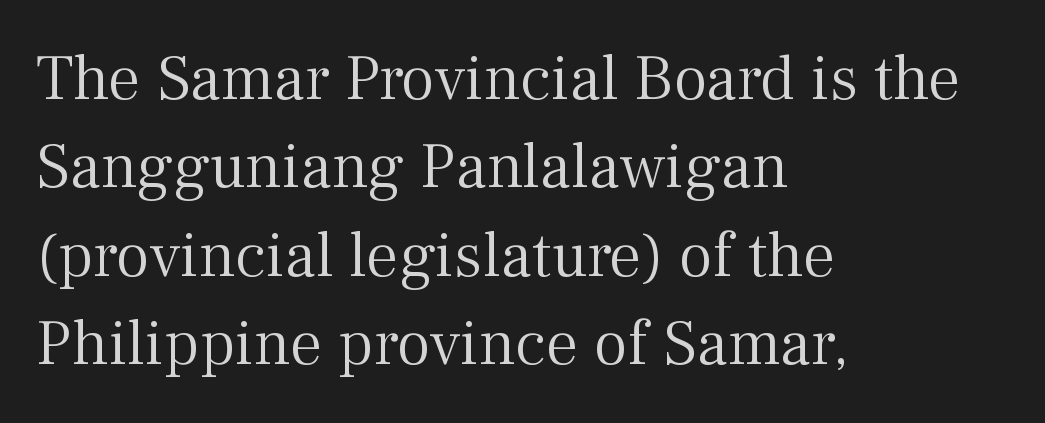
Q: Is the text bold? A: No.
Q: Is the text italic (slanted)? A: No, it is upright.
Q: Is the typeface a serif or a sans-serif typeface? A: Serif.
Q: Is the text underlined? A: No.
Q: How is the paragraph aligned? A: Left-aligned.
Q: Is the spacing between letters normal or unusually wide? A: Normal.
Q: Is the spacing between lines tight, normal or loose? A: Normal.
Q: Width (condensed, normal, or wide)? A: Normal.
Q: Stroke contrast? A: Medium.
Q: x-height? A: Medium.
Q: Monospaced? A: No.
